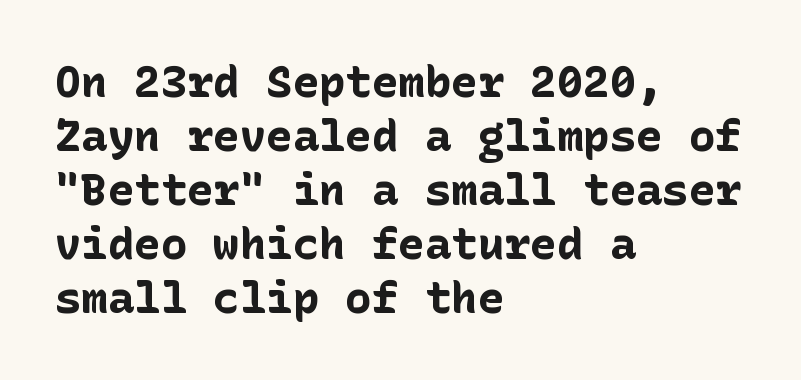
Q: Is the text bold? A: Yes.
Q: Is the text italic (slanted)? A: No, it is upright.
Q: Is the typeface a serif or a sans-serif typeface? A: Sans-serif.
Q: Is the text underlined? A: No.
Q: How is the paragraph aligned? A: Left-aligned.
Q: Is the spacing between letters normal or unusually wide? A: Normal.
Q: Width (condensed, normal, or wide)? A: Normal.
Q: Stroke contrast? A: Low.
Q: x-height? A: Medium.
